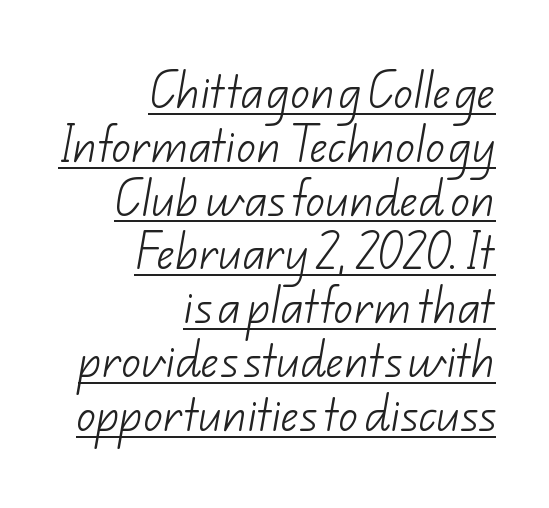
The weight would be labelled regular, book, light, or lighter still. Is there an underline? Yes — a line sits under the letters. Regarding leading, the lines here are spaced in the standard way. This sample uses plain, unmodified letter spacing.
